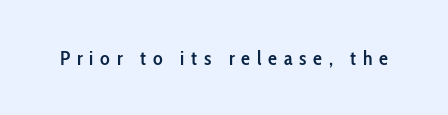
Q: Is the text bold? A: Semi-bold.
Q: Is the text italic (slanted)? A: No, it is upright.
Q: Is the text underlined? A: No.
Q: Is the spacing between letters normal or unusually wide? A: Unusually wide.
